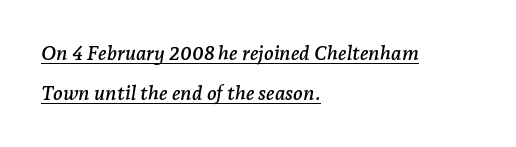
{"italic": "yes", "lean": "right", "slant_degrees": 7, "underline": "yes", "align": "left", "line_spacing": "loose", "line_spacing_ratio": 2.02, "letter_spacing": "normal", "letter_spacing_em": 0.0, "glyph_px": 20}
